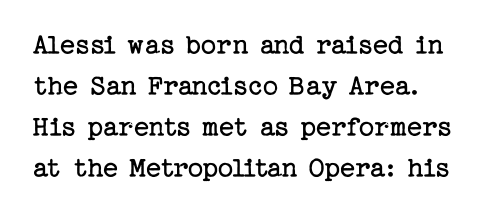
Q: Is the text bold? A: No.
Q: Is the text italic (slanted)? A: No, it is upright.
Q: Is the typeface a serif or a sans-serif typeface? A: Serif.
Q: Is the text underlined? A: No.
Q: Is the spacing between letters normal or unusually wide? A: Normal.
Q: Is the spacing between lines tight, normal or loose? A: Normal.
Q: Width (condensed, normal, or wide)? A: Normal.
Q: Stroke contrast? A: Low.
Q: x-height? A: Medium.
